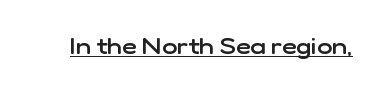
The image shows 23 px text type, upright; set normal letter spacing, underlined.
